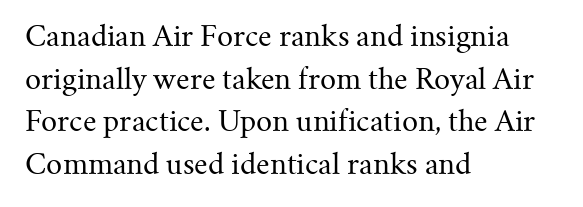
{"serif": "yes", "italic": "no", "bold": "no", "weight": "regular", "width": "normal", "stroke_contrast": "medium", "x_height": "small", "monospaced": "no", "underline": "no", "align": "left", "line_spacing": "normal", "line_spacing_ratio": 1.52, "letter_spacing": "normal", "letter_spacing_em": 0.0, "glyph_px": 28}
